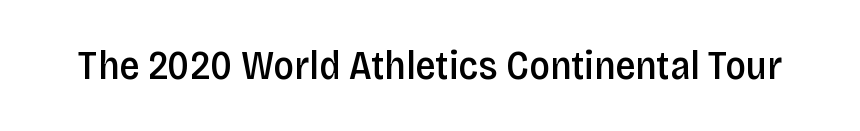
The image shows 40 px semibold, condensed sans-serif type, upright; set normal letter spacing, not underlined; low stroke contrast and a large x-height.
